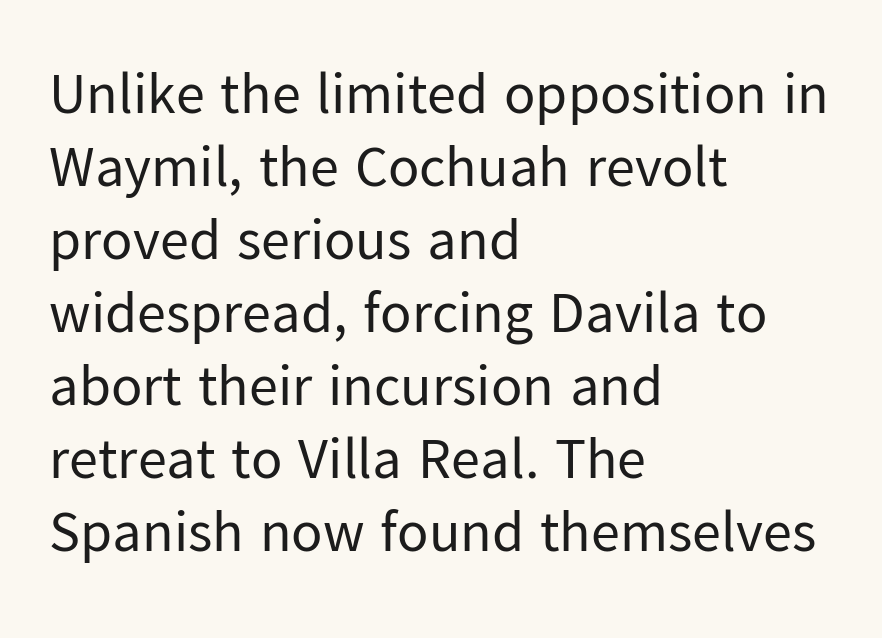
{"serif": "no", "italic": "no", "bold": "no", "weight": "regular", "width": "normal", "stroke_contrast": "low", "x_height": "medium", "monospaced": "no", "underline": "no", "align": "left", "line_spacing": "normal", "line_spacing_ratio": 1.26, "letter_spacing": "normal", "letter_spacing_em": 0.0, "glyph_px": 58}
